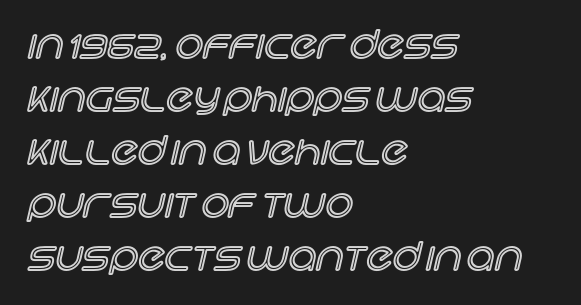
Q: Is the text italic (slanted)? A: Yes.
Q: Is the text underlined? A: No.
Q: How is the paragraph aligned? A: Left-aligned.
Q: Is the spacing between letters normal or unusually wide? A: Normal.
Q: Is the spacing between lines tight, normal or loose? A: Normal.
Q: Width (condensed, normal, or wide)? A: Normal.
Q: x-height? A: Large.
Q: Monospaced? A: No.
